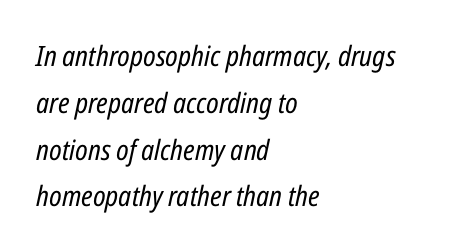
Nothing heavy about these letters — not bold at all. Layout note: lines flush left. Underline: absent. Rows of type keep a routine distance in the vertical direction. The letters are slanted; this is an italic face. Spacing verdict: proportional, widths tailored to each character.
